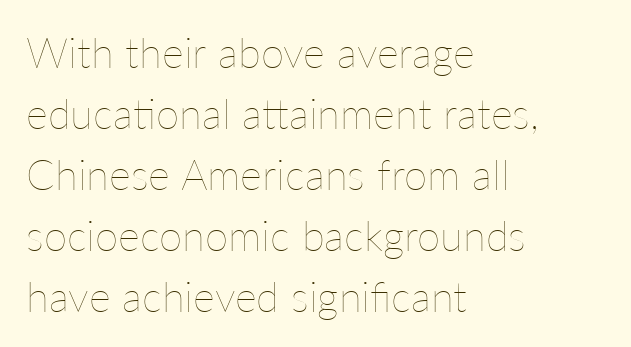
{"italic": "no", "bold": "no", "weight": "thin", "width": "normal", "stroke_contrast": "low", "x_height": "medium", "monospaced": "no", "underline": "no", "align": "left", "line_spacing": "normal", "line_spacing_ratio": 1.45, "letter_spacing": "normal", "letter_spacing_em": 0.0, "glyph_px": 42}
